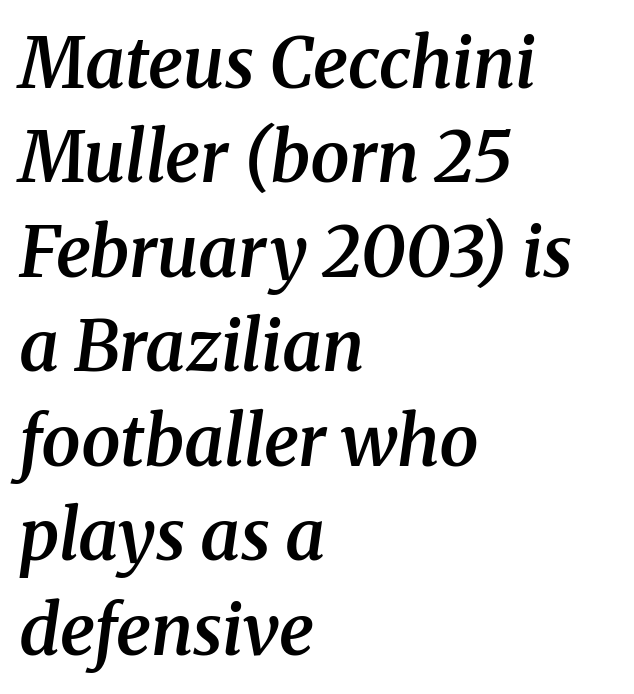
{"serif": "yes", "italic": "yes", "lean": "right", "slant_degrees": 8, "bold": "semi", "weight": "semibold", "width": "normal", "stroke_contrast": "medium", "x_height": "medium", "monospaced": "no", "underline": "no", "align": "left", "line_spacing": "normal", "line_spacing_ratio": 1.35, "letter_spacing": "normal", "letter_spacing_em": 0.0, "glyph_px": 70}
